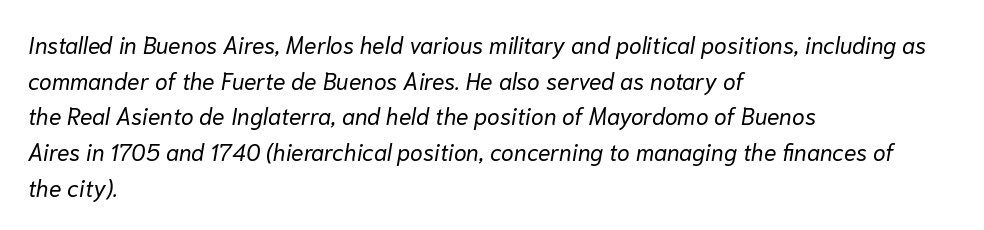
The image shows 23 px text type, italic (leaning right); set left-aligned, normal line spacing (1.55x), normal letter spacing, not underlined.
